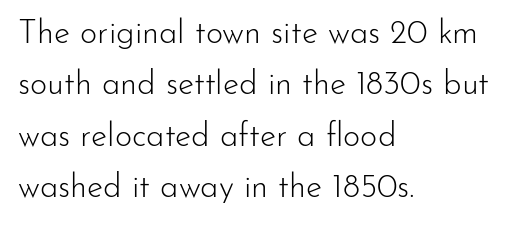
{"serif": "no", "italic": "no", "bold": "no", "weight": "light", "width": "normal", "stroke_contrast": "low", "x_height": "small", "monospaced": "no", "underline": "no", "align": "left", "line_spacing": "normal", "line_spacing_ratio": 1.56, "letter_spacing": "normal", "letter_spacing_em": 0.0, "glyph_px": 33}
